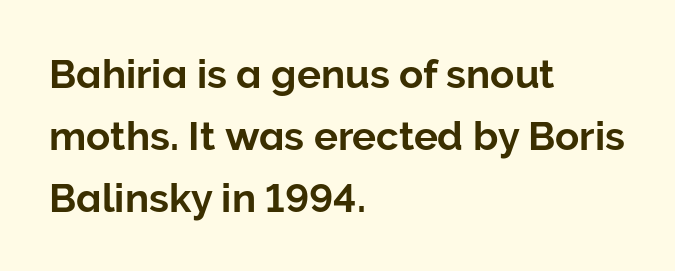
The image shows 40 px sans-serif type, upright; set left-aligned, normal line spacing (1.55x), normal letter spacing, not underlined; low stroke contrast and a medium x-height.
